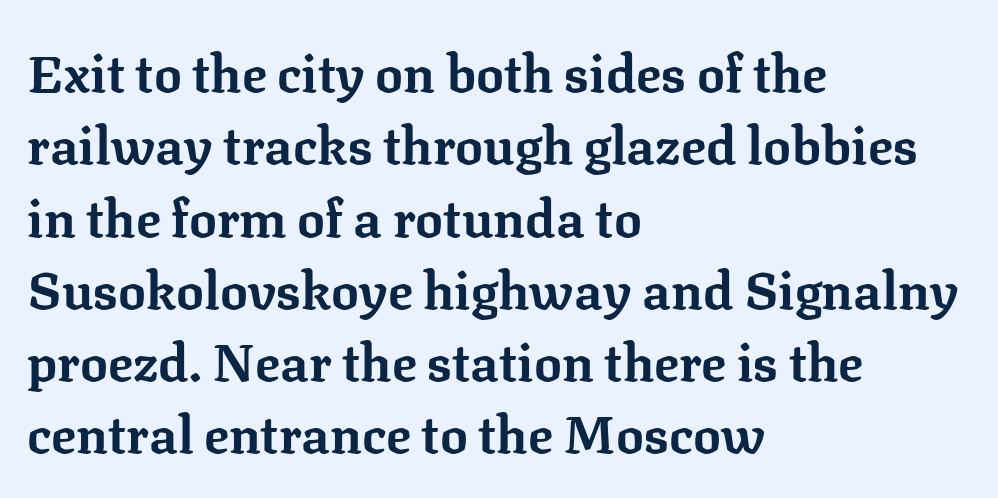
Q: Is the text bold? A: Yes.
Q: Is the text italic (slanted)? A: No, it is upright.
Q: Is the typeface a serif or a sans-serif typeface? A: Serif.
Q: Is the text underlined? A: No.
Q: How is the paragraph aligned? A: Left-aligned.
Q: Is the spacing between letters normal or unusually wide? A: Normal.
Q: Is the spacing between lines tight, normal or loose? A: Normal.
Q: Width (condensed, normal, or wide)? A: Normal.
Q: Stroke contrast? A: Low.
Q: x-height? A: Medium.
Q: Monospaced? A: No.
